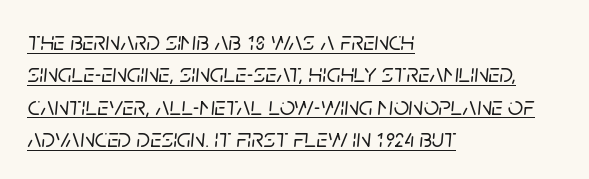
The image shows 27 px text type, italic (leaning right); set left-aligned, line spacing 1.2x, normal letter spacing, underlined.
